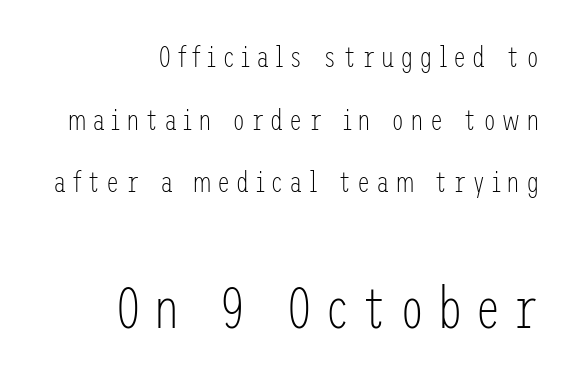
Casual observation: everything's shoved over to the right. Larger block? The one below; the one above is distinctly smaller. What kind of face is this? One without serifs — a sans. Ascenders rise straight up at ninety degrees.
